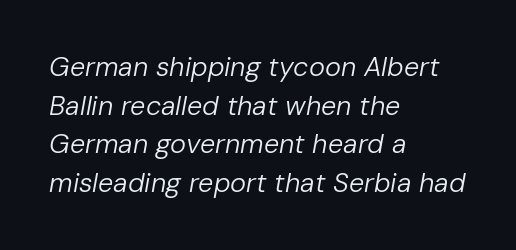
If you drew a line through each stem, it would be angled. Visually the block forms a straight wall on the left and a jagged coastline on the right. Underline: absent. Does extra space separate the letters? No, they use regular spacing. Regular leading.
